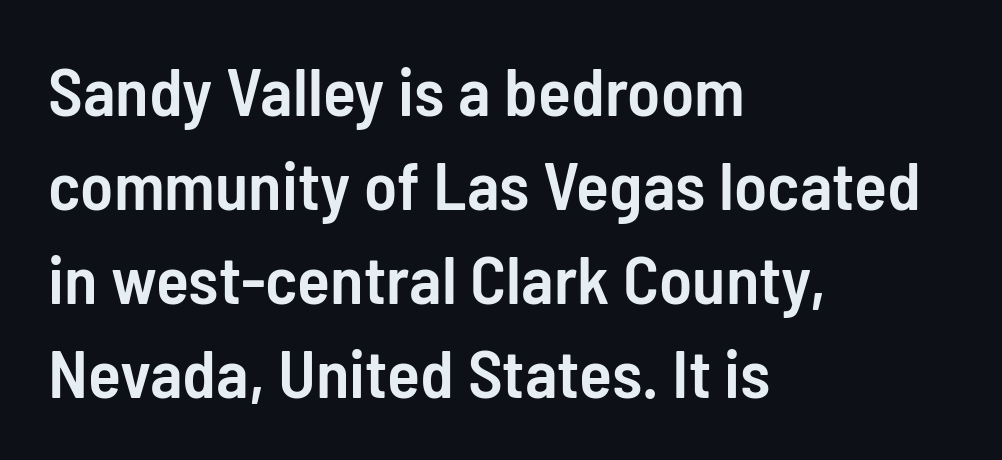
Horizontal bands of white between lines are of average thickness. The sample has been set in demibold, a notch under bold. The type family on display is of the sans-serif kind. No italicization has been applied; the sample stays upright. Varying glyph widths throughout — classic text-font behaviour. Nothing unusual about the tracking: characters are spaced as the font intends.
